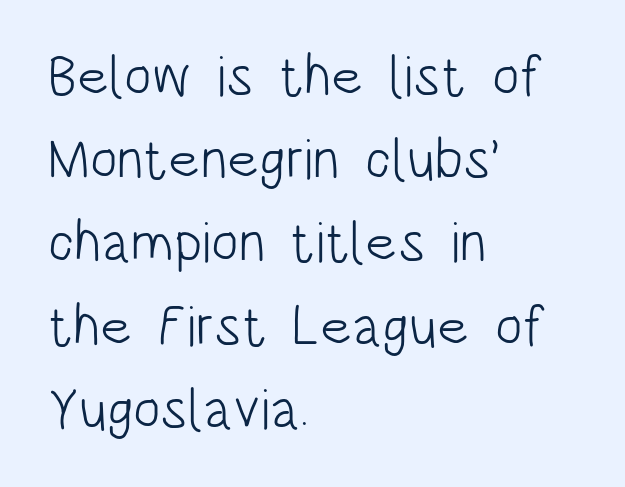
The image shows 57 px light, condensed sans-serif type, upright; set left-aligned, normal line spacing (1.46x), normal letter spacing, not underlined; low stroke contrast and a large x-height.
